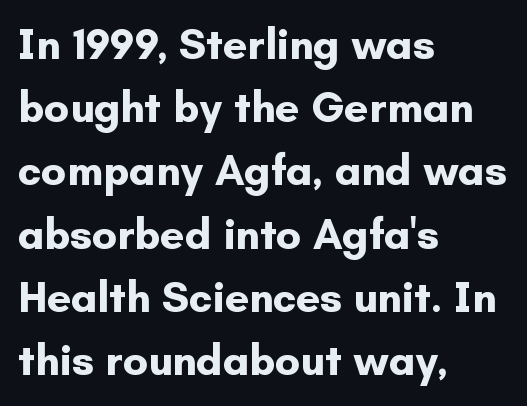
How heavy is the stroke? Heavy — this is a bold. Font category for this specimen: sans-serif. Ascenders rise straight up at ninety degrees. Standard letterfit; no display-style spreading of the glyphs. Casual observation: everything's shoved over to the left.
